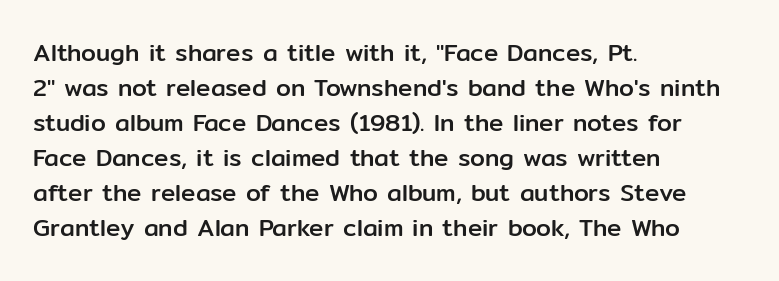
Q: Is the text italic (slanted)? A: No, it is upright.
Q: Is the text underlined? A: No.
Q: How is the paragraph aligned? A: Left-aligned.
Q: Is the spacing between letters normal or unusually wide? A: Normal.
Q: Is the spacing between lines tight, normal or loose? A: Normal.
